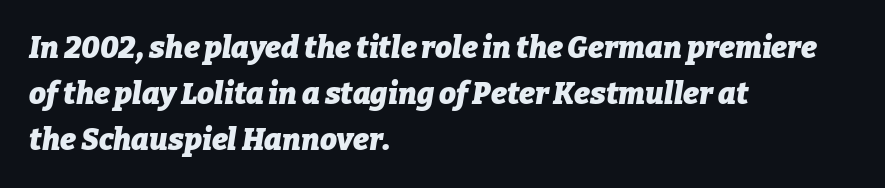
The image shows 30 px heavy type, italic (leaning right); set left-aligned, normal line spacing (1.54x), normal letter spacing, not underlined; low stroke contrast and a medium x-height.
